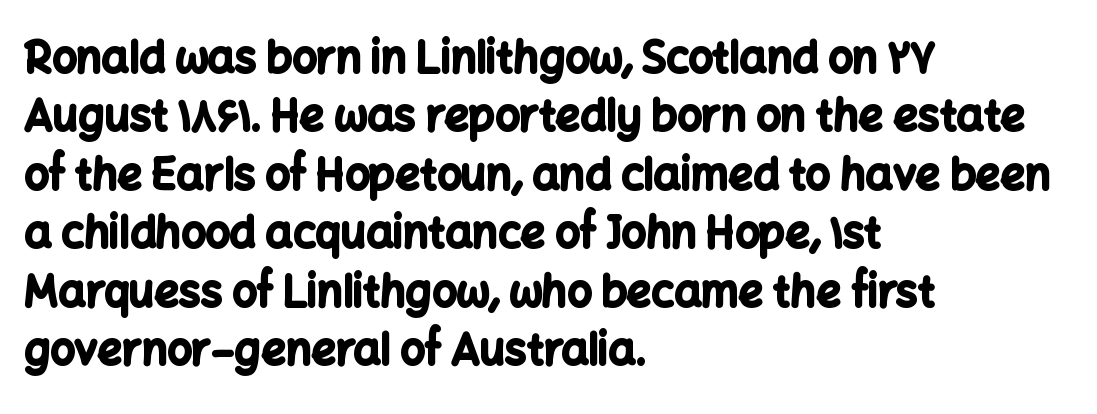
{"serif": "no", "italic": "no", "bold": "yes", "weight": "bold", "width": "normal", "stroke_contrast": "low", "x_height": "medium", "monospaced": "no", "underline": "no", "align": "left", "line_spacing": "normal", "line_spacing_ratio": 1.36, "letter_spacing": "normal", "letter_spacing_em": 0.0, "glyph_px": 43}
